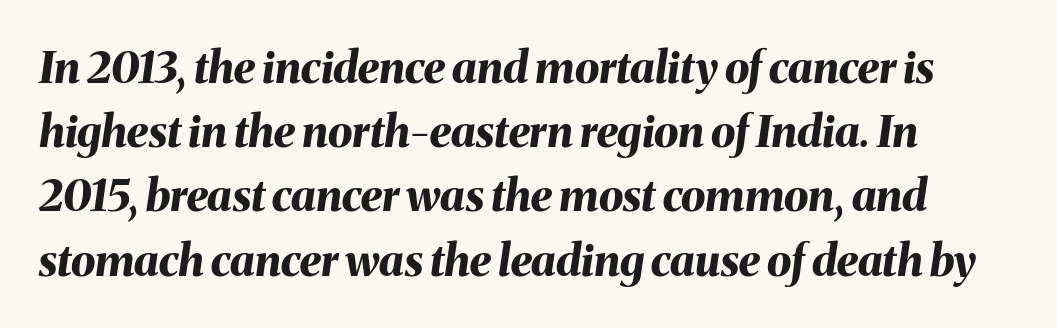
{"italic": "yes", "lean": "right", "slant_degrees": 8, "bold": "yes", "weight": "bold", "width": "normal", "stroke_contrast": "medium", "x_height": "medium", "monospaced": "no", "underline": "no", "align": "left", "line_spacing": "normal", "line_spacing_ratio": 1.46, "letter_spacing": "normal", "letter_spacing_em": 0.0, "glyph_px": 44}
